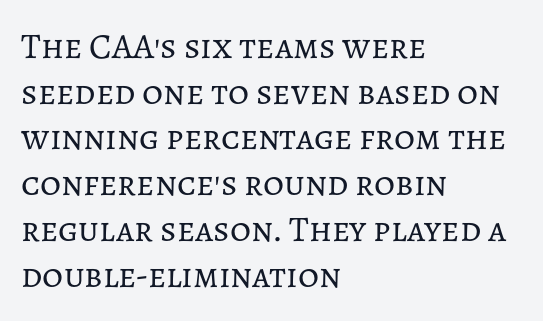
The image shows 36 px regular-weight type, upright; set left-aligned, normal line spacing (1.27x), normal letter spacing, not underlined; low stroke contrast and a medium x-height.
